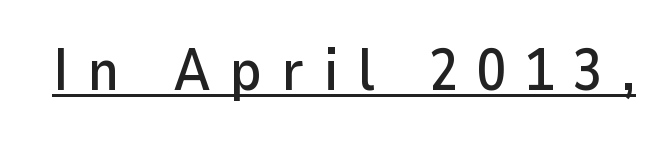
The image shows 58 px sans-serif type, upright; set unusually wide letter spacing (+0.33 em), underlined; low stroke contrast and a medium x-height.
